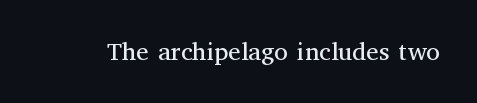
{"italic": "no", "bold": "no", "underline": "no", "letter_spacing": "normal", "letter_spacing_em": 0.0, "glyph_px": 25}
